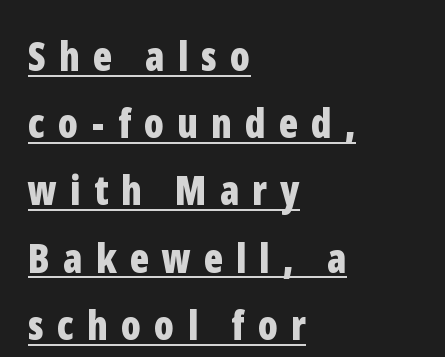
Ordinary non-slanted type is in use. A student would call this left alignment; a typographer would say flush left, rag right. Varying glyph widths throughout — classic text-font behaviour. Plenty of ink on the page — the face is bold. This sample keeps an unexceptional amount of space between lines.
